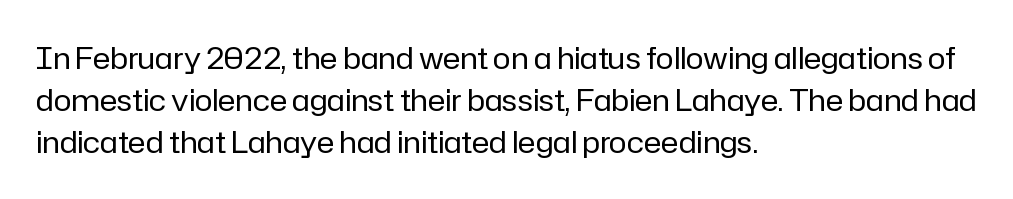
Q: Is the text bold? A: No.
Q: Is the text italic (slanted)? A: No, it is upright.
Q: Is the typeface a serif or a sans-serif typeface? A: Sans-serif.
Q: Is the text underlined? A: No.
Q: How is the paragraph aligned? A: Left-aligned.
Q: Is the spacing between letters normal or unusually wide? A: Normal.
Q: Is the spacing between lines tight, normal or loose? A: Normal.
Q: Width (condensed, normal, or wide)? A: Normal.
Q: Stroke contrast? A: Low.
Q: x-height? A: Medium.
Q: Monospaced? A: No.
